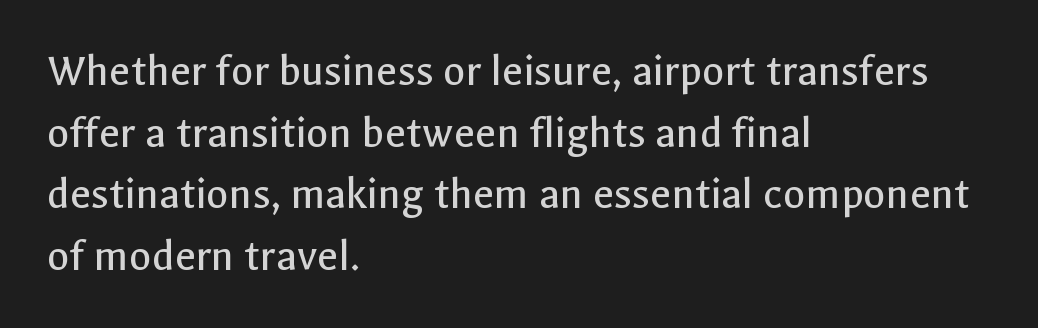
The image shows 46 px regular-weight sans-serif type, upright; set left-aligned, normal line spacing (1.34x), normal letter spacing, not underlined; a medium x-height.
